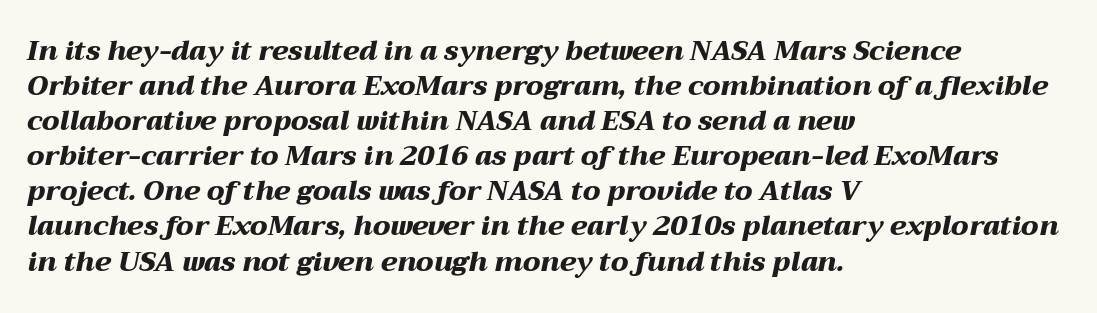
The image shows 27 px bold type, italic (leaning right); set left-aligned, normal line spacing (1.3x), normal letter spacing, not underlined.
